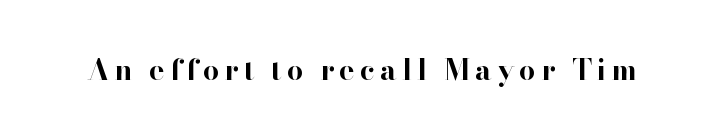
Q: Is the text bold? A: Yes.
Q: Is the text italic (slanted)? A: No, it is upright.
Q: Is the typeface a serif or a sans-serif typeface? A: Serif.
Q: Is the text underlined? A: No.
Q: Width (condensed, normal, or wide)? A: Normal.
Q: Stroke contrast? A: High.
Q: x-height? A: Small.
Q: Monospaced? A: No.
